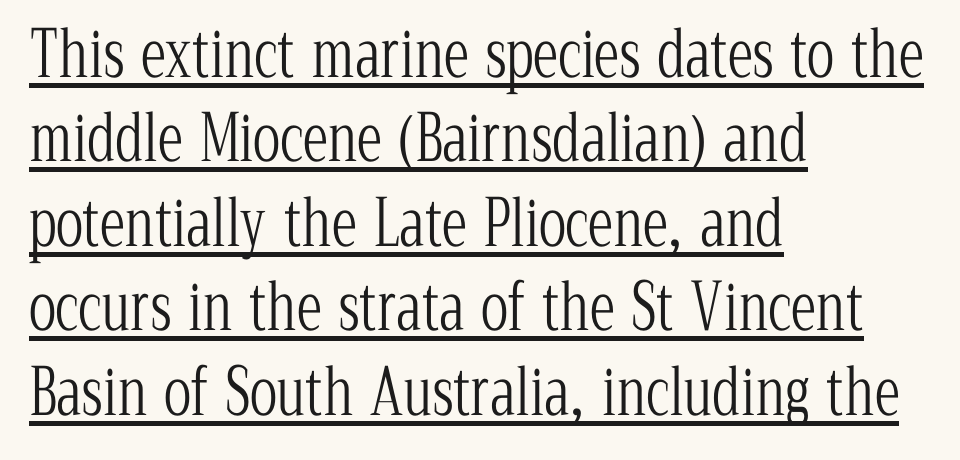
Q: Is the text bold? A: No.
Q: Is the text italic (slanted)? A: No, it is upright.
Q: Is the typeface a serif or a sans-serif typeface? A: Serif.
Q: Is the text underlined? A: Yes.
Q: How is the paragraph aligned? A: Left-aligned.
Q: Is the spacing between letters normal or unusually wide? A: Normal.
Q: Is the spacing between lines tight, normal or loose? A: Normal.
Q: Width (condensed, normal, or wide)? A: Condensed.
Q: Stroke contrast? A: Low.
Q: x-height? A: Medium.
Q: Monospaced? A: No.
